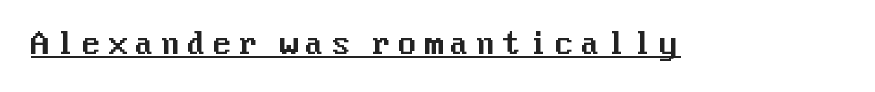
The image shows 29 px sans-serif type, upright; set unusually wide letter spacing (+0.21 em), underlined; medium stroke contrast and a medium x-height.
